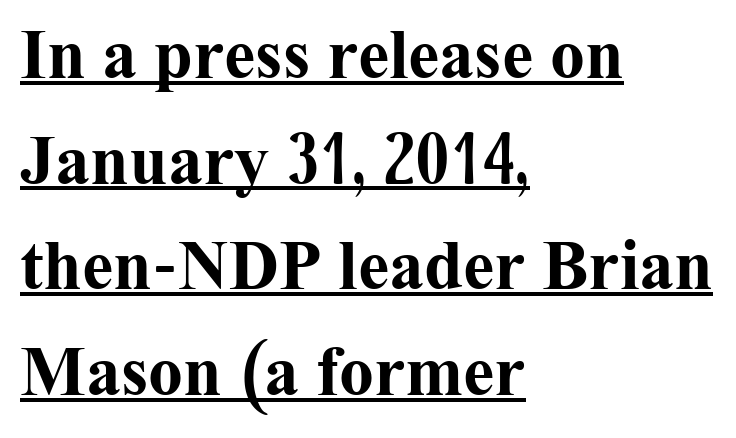
Varying glyph widths throughout — classic text-font behaviour. In terms of posture, this sample is upright. Descenders here cross a horizontal rule under the line. In terms of letterspacing, this is plain default setting.
